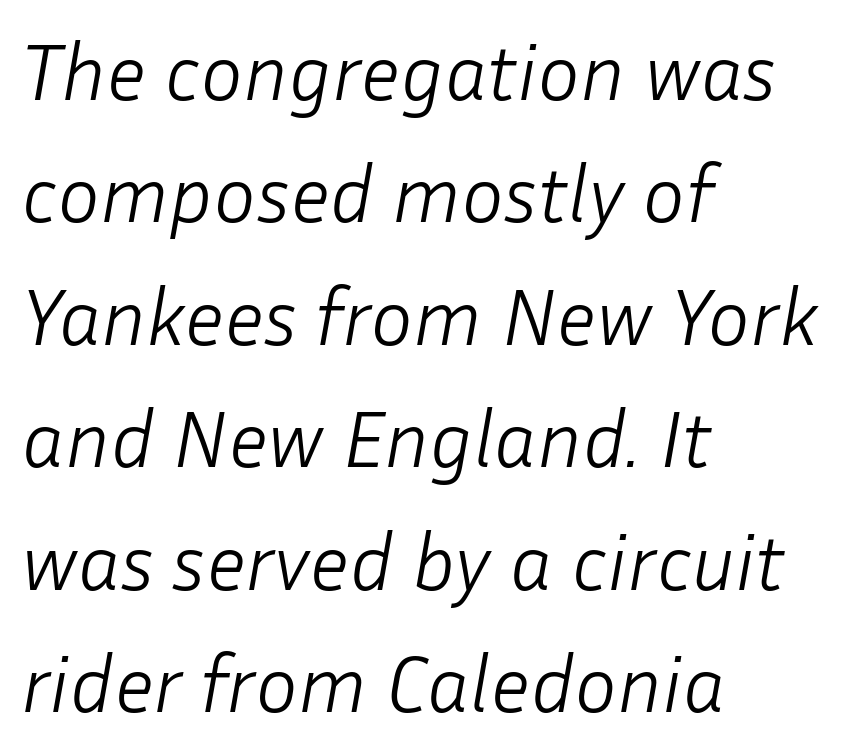
The image shows 80 px light type, italic (leaning right); set left-aligned, normal line spacing (1.53x), normal letter spacing, not underlined; low stroke contrast and a medium x-height.
